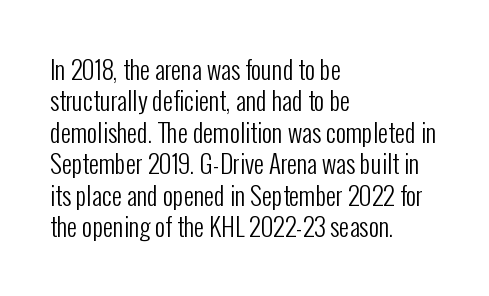
The image shows 25 px text type, upright; set left-aligned, normal line spacing (1.26x), normal letter spacing, not underlined.
